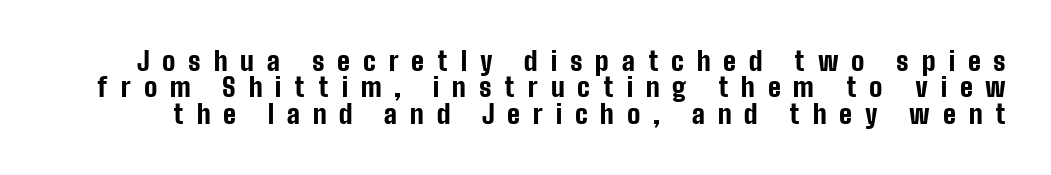
Q: Is the text bold? A: Yes.
Q: Is the text italic (slanted)? A: No, it is upright.
Q: Is the text underlined? A: No.
Q: Is the spacing between letters normal or unusually wide? A: Unusually wide.
Q: Is the spacing between lines tight, normal or loose? A: Tight.
